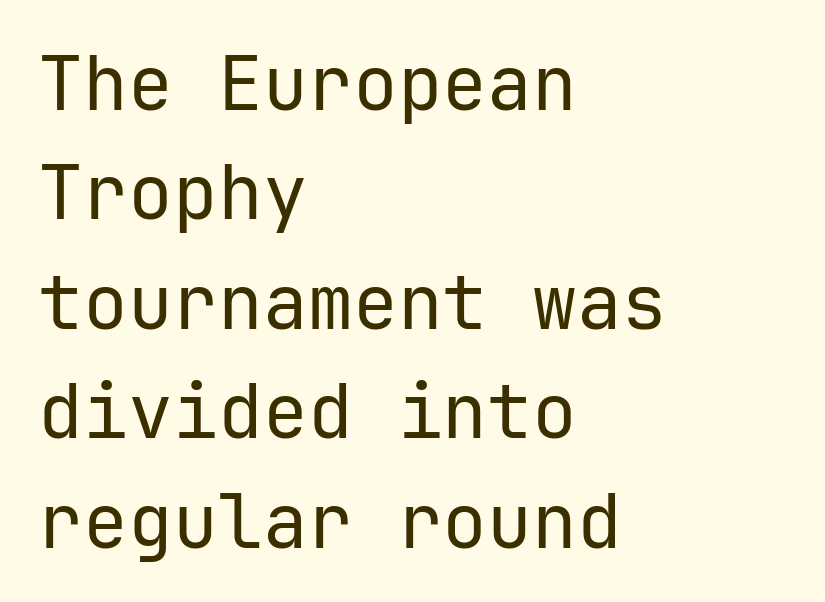
The image shows 75 px regular-weight sans-serif type, upright; set left-aligned, normal line spacing (1.46x), normal letter spacing, not underlined; low stroke contrast and a medium x-height.
